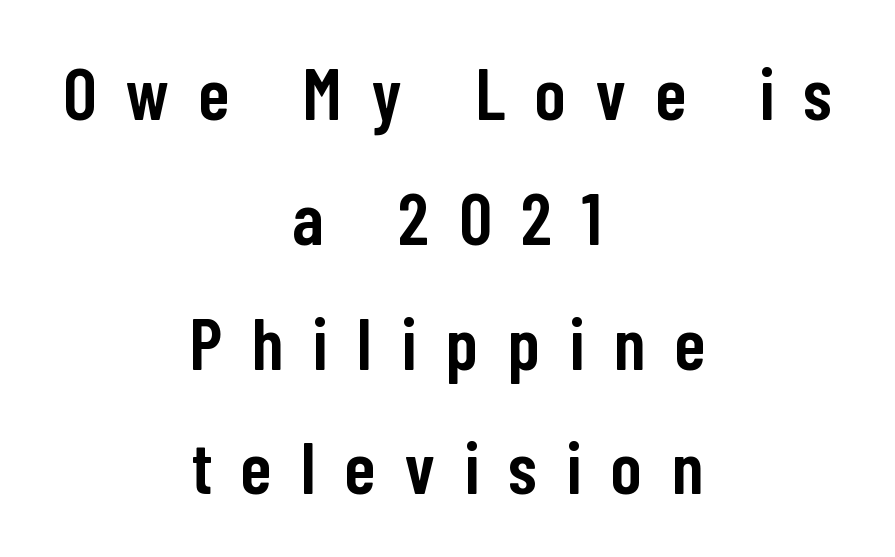
Q: Is the text bold? A: Semi-bold.
Q: Is the text italic (slanted)? A: No, it is upright.
Q: Is the typeface a serif or a sans-serif typeface? A: Sans-serif.
Q: Is the text underlined? A: No.
Q: How is the paragraph aligned? A: Centered.
Q: Is the spacing between letters normal or unusually wide? A: Unusually wide.
Q: Width (condensed, normal, or wide)? A: Condensed.
Q: Stroke contrast? A: Low.
Q: x-height? A: Medium.
Q: Monospaced? A: No.
